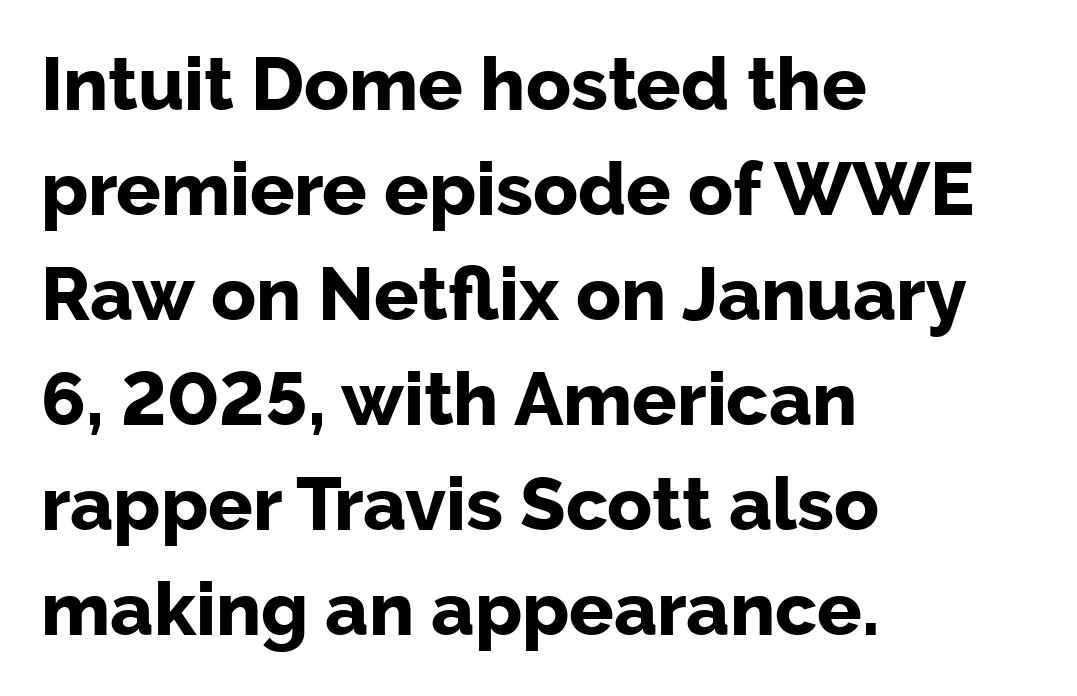
The image shows 74 px bold sans-serif type, upright; set left-aligned, normal line spacing (1.42x), normal letter spacing, not underlined; low stroke contrast and a medium x-height.
